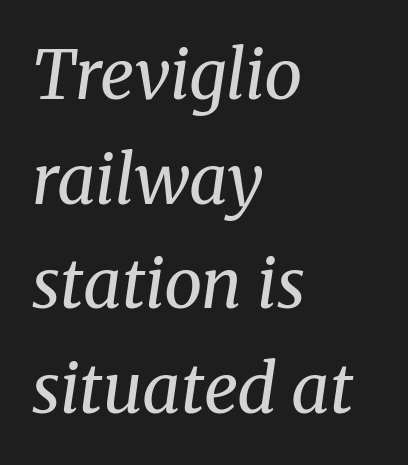
Q: Is the text bold? A: No.
Q: Is the text italic (slanted)? A: Yes, it leans right by about 8 degrees.
Q: Is the typeface a serif or a sans-serif typeface? A: Serif.
Q: Is the text underlined? A: No.
Q: How is the paragraph aligned? A: Left-aligned.
Q: Is the spacing between letters normal or unusually wide? A: Normal.
Q: Is the spacing between lines tight, normal or loose? A: Normal.
Q: Width (condensed, normal, or wide)? A: Normal.
Q: Stroke contrast? A: Medium.
Q: x-height? A: Medium.
Q: Monospaced? A: No.
